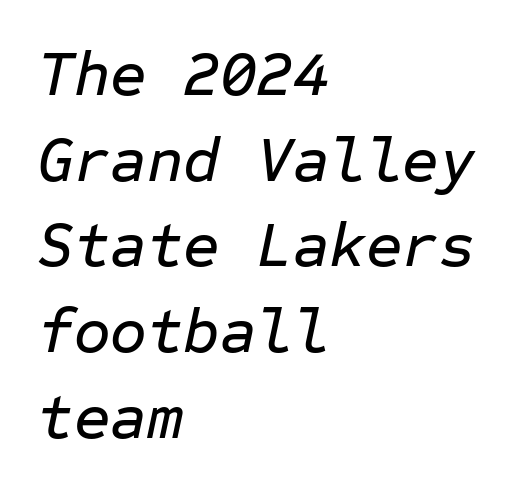
The image shows 63 px text type, italic (leaning right), monospaced; set left-aligned, normal line spacing (1.36x), normal letter spacing, not underlined; low stroke contrast and a medium x-height.
